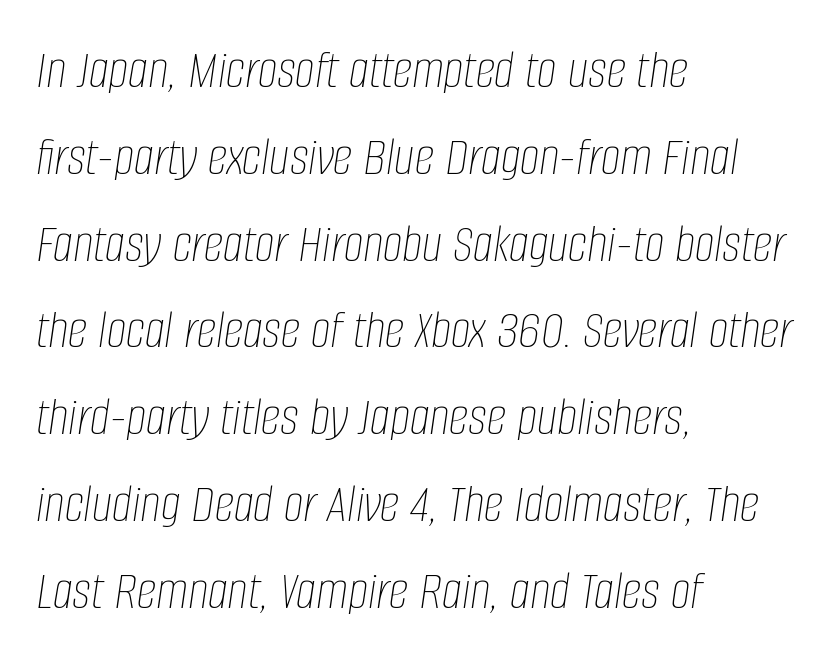
Q: Is the text bold? A: No.
Q: Is the text italic (slanted)? A: Yes, it leans right by about 8 degrees.
Q: Is the text underlined? A: No.
Q: How is the paragraph aligned? A: Left-aligned.
Q: Is the spacing between letters normal or unusually wide? A: Normal.
Q: Is the spacing between lines tight, normal or loose? A: Normal.
Q: Width (condensed, normal, or wide)? A: Condensed.
Q: Stroke contrast? A: Low.
Q: x-height? A: Large.
Q: Monospaced? A: No.
